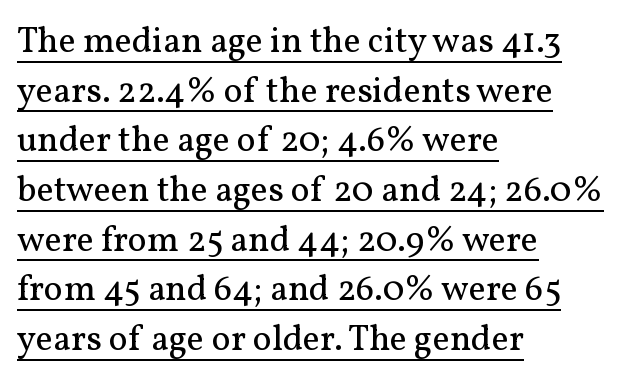
{"serif": "yes", "italic": "no", "bold": "no", "weight": "regular", "width": "normal", "stroke_contrast": "medium", "x_height": "medium", "monospaced": "no", "underline": "yes", "align": "left", "line_spacing": "normal", "line_spacing_ratio": 1.38, "letter_spacing": "normal", "letter_spacing_em": 0.0, "glyph_px": 36}
